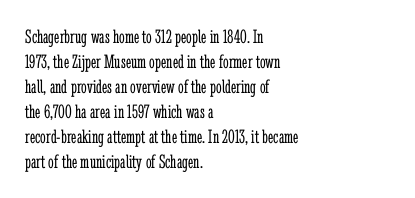
{"italic": "no", "bold": "no", "underline": "no", "align": "left", "line_spacing": "normal", "line_spacing_ratio": 1.25, "letter_spacing": "normal", "letter_spacing_em": 0.0, "glyph_px": 20}
